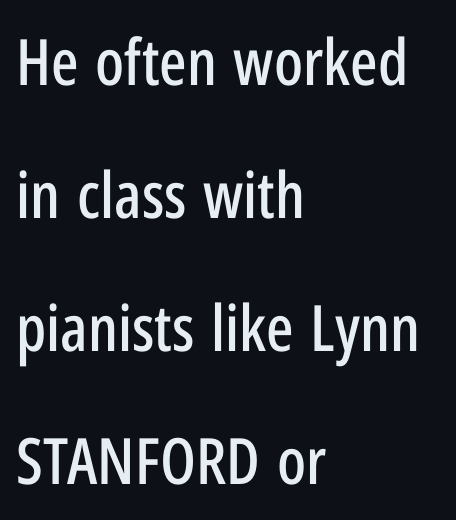
Characters follow at the spacing the type designer built in. Baseline-to-baseline distance is far greater than the letter height. The face used here is a sans, in the tradition of grotesques and geometrics. No italicization has been applied; the sample stays upright.
